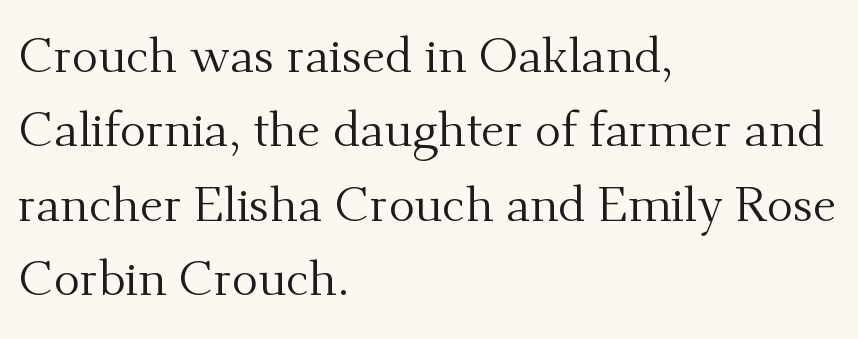
The image shows 49 px regular-weight serif type, upright; set left-aligned, normal line spacing (1.52x), normal letter spacing, not underlined; medium stroke contrast and a small x-height.
